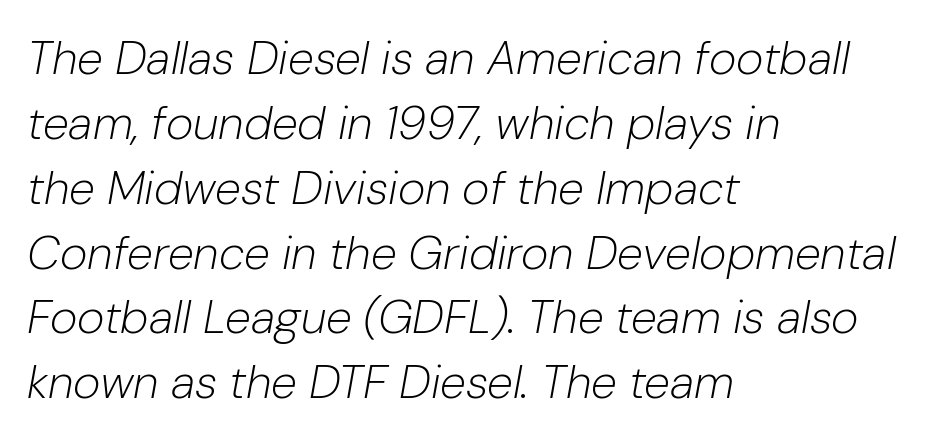
{"italic": "yes", "lean": "right", "slant_degrees": 10, "bold": "no", "weight": "light", "width": "normal", "stroke_contrast": "low", "x_height": "medium", "monospaced": "no", "underline": "no", "align": "left", "line_spacing": "normal", "line_spacing_ratio": 1.38, "letter_spacing": "normal", "letter_spacing_em": 0.0, "glyph_px": 47}
